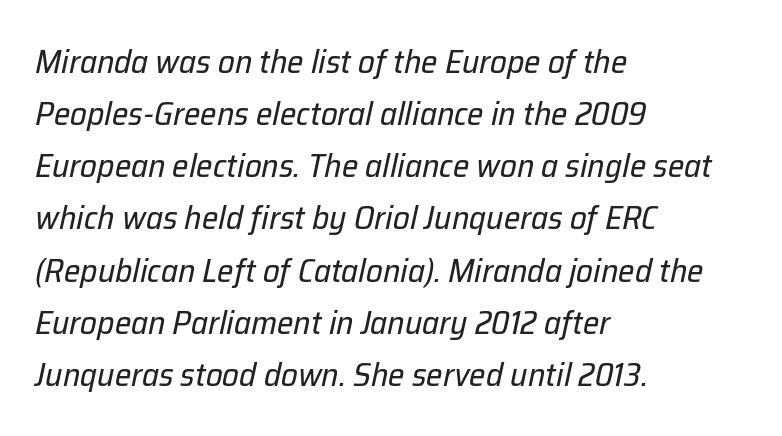
The image shows 33 px regular-weight type, italic (leaning right); set left-aligned, normal line spacing (1.58x), normal letter spacing, not underlined; low stroke contrast and a medium x-height.
